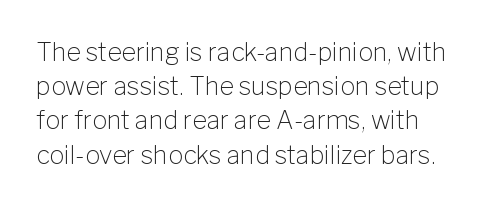
The image shows 25 px text type, upright; set normal line spacing (1.37x), normal letter spacing, not underlined.
